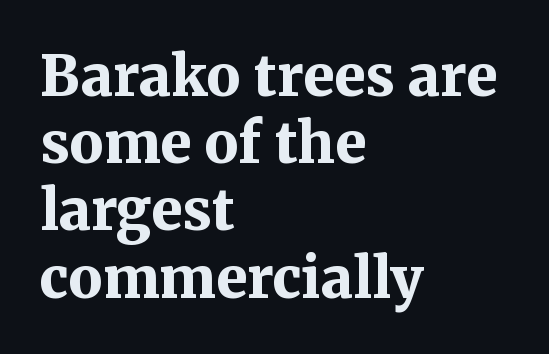
{"serif": "yes", "italic": "no", "bold": "yes", "weight": "bold", "width": "normal", "stroke_contrast": "medium", "x_height": "medium", "monospaced": "no", "underline": "no", "align": "left", "line_spacing_ratio": 1.2, "letter_spacing": "normal", "letter_spacing_em": 0.0, "glyph_px": 56}
